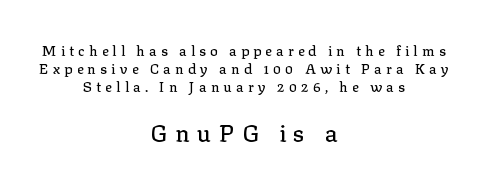
Q: Is the text italic (slanted)? A: No, it is upright.
Q: Is the text underlined? A: No.
Q: How is the paragraph aligned? A: Centered.
Q: Is the spacing between letters normal or unusually wide? A: Unusually wide.
Q: Is the spacing between lines tight, normal or loose? A: Normal.
Q: Which block of text is set in a larger size, the first (top) or the second (bottom)? A: The second (bottom) one.
